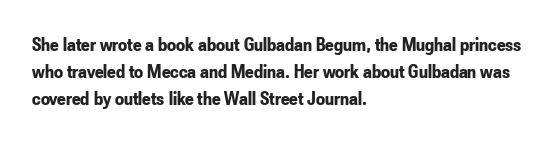
Q: Is the text bold? A: Yes.
Q: Is the text italic (slanted)? A: No, it is upright.
Q: Is the text underlined? A: No.
Q: How is the paragraph aligned? A: Left-aligned.
Q: Is the spacing between letters normal or unusually wide? A: Normal.
Q: Is the spacing between lines tight, normal or loose? A: Normal.
